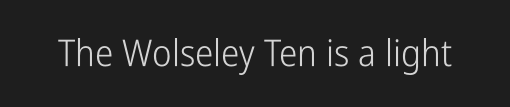
Nobody touched the tracking dial on this one. Tall strokes in this sample are plumb rather than angled. Each letter's strokes conclude bluntly, with no projecting serifs. Varying glyph widths throughout — classic text-font behaviour.
